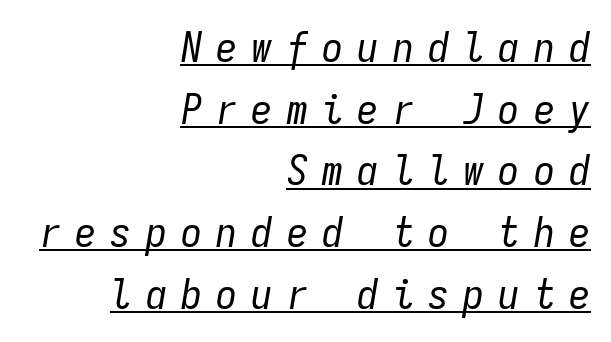
Q: Is the text bold? A: No.
Q: Is the text italic (slanted)? A: Yes, it leans right by about 9 degrees.
Q: Is the text underlined? A: Yes.
Q: How is the paragraph aligned? A: Right-aligned.
Q: Is the spacing between letters normal or unusually wide? A: Unusually wide.
Q: Is the spacing between lines tight, normal or loose? A: Normal.
Q: Width (condensed, normal, or wide)? A: Condensed.
Q: Stroke contrast? A: Low.
Q: x-height? A: Medium.
Q: Monospaced? A: Yes.
